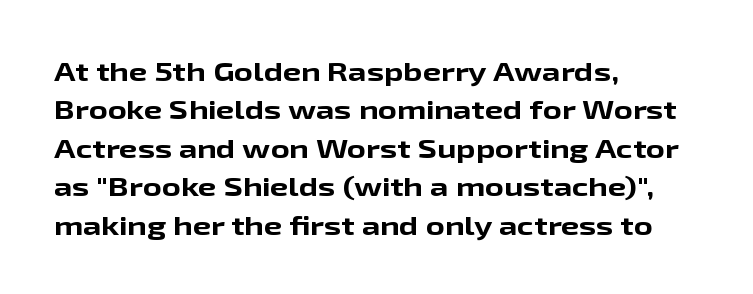
{"italic": "no", "bold": "yes", "underline": "no", "align": "left", "line_spacing": "normal", "line_spacing_ratio": 1.48, "letter_spacing": "normal", "letter_spacing_em": 0.0, "glyph_px": 26}
